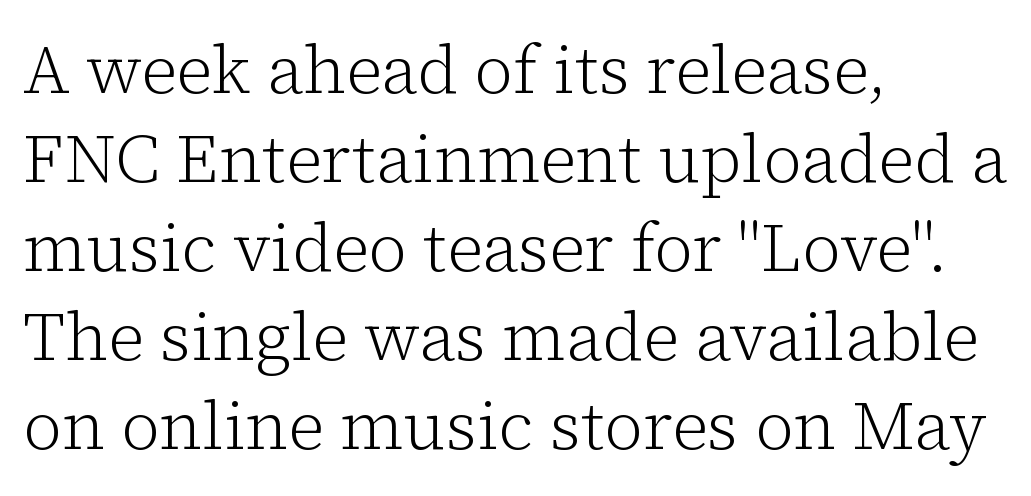
The image shows 67 px light serif type, upright; set left-aligned, normal line spacing (1.33x), normal letter spacing, not underlined; low stroke contrast and a medium x-height.
